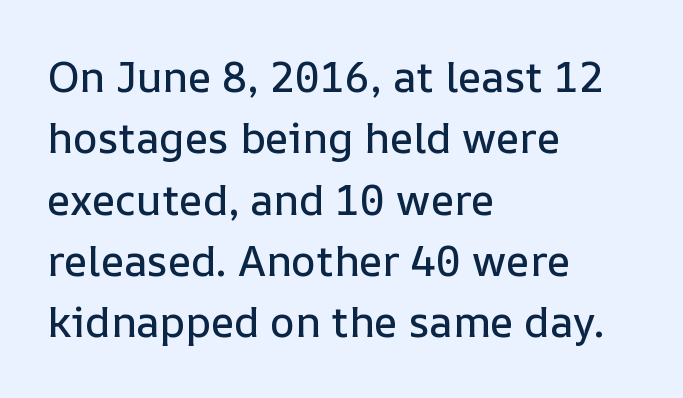
{"italic": "no", "width": "normal", "stroke_contrast": "low", "x_height": "medium", "monospaced": "no", "underline": "no", "align": "left", "line_spacing": "normal", "line_spacing_ratio": 1.46, "letter_spacing": "normal", "letter_spacing_em": 0.0, "glyph_px": 42}
